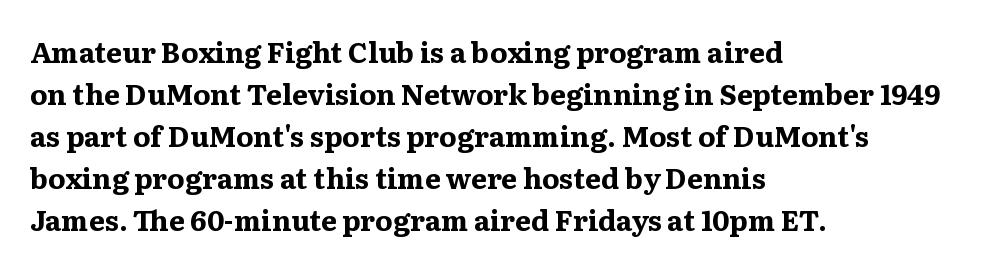
Reading down the block, your eye returns to a fixed left position each line. The rows are spaced the way most documents space them. In terms of posture, this sample is upright. How are the letters spaced? Ordinarily, with no added tracking. Type style note: has serifs.
